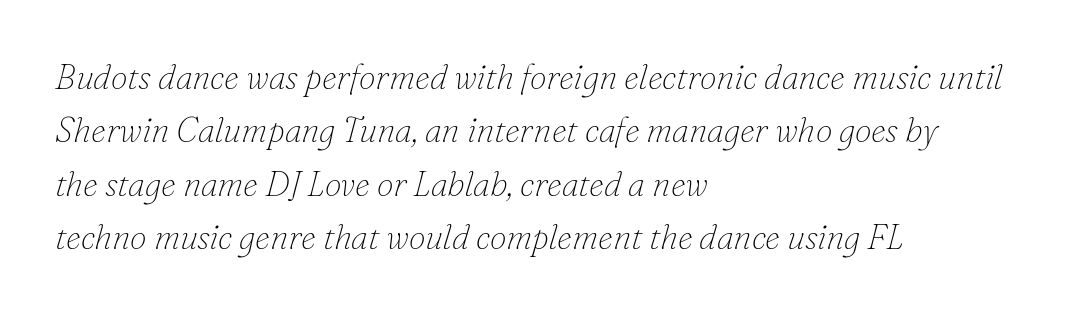
The lettering tilts uniformly, giving the passage an italic look. The horizontal fit of the characters is conventional and even. This is not heavy type; no bold has been used. The face used here is seriffed, in the tradition of book romans. Has an underline been added? It has not. The compositor pushed each line to the left boundary.
